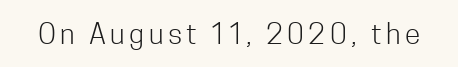
This is the regular roman posture of the typeface. Type without underlining. Caption: face not bold, strokes unweighted. Spacing verdict: proportional, widths tailored to each character. The glyphs in this specimen are sans serif.
